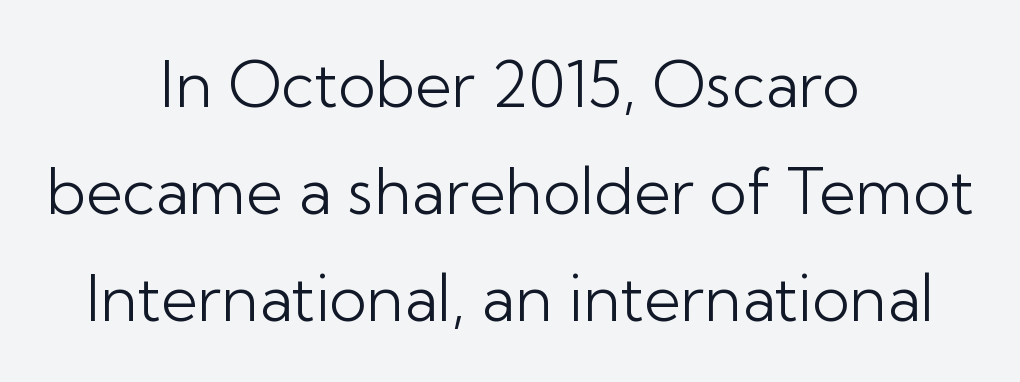
The image shows 63 px light sans-serif type, upright; set centered, normal line spacing (1.7x), normal letter spacing, not underlined; low stroke contrast and a medium x-height.
